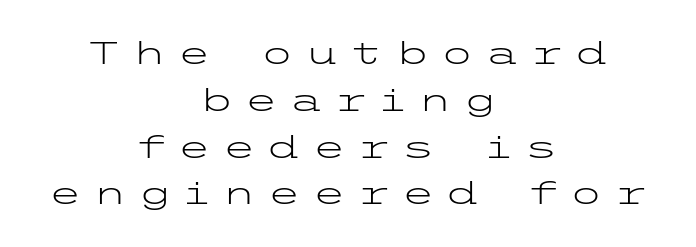
This rendering uses center alignment, leaving both contours irregular but symmetric. This sample keeps an unexceptional amount of space between lines. The letters carry no serifs — their stems end cleanly without finishing strokes. When letters stand straight like this, we call the style roman or upright. Heft: none added — not bold. The area under the type is left untouched.
